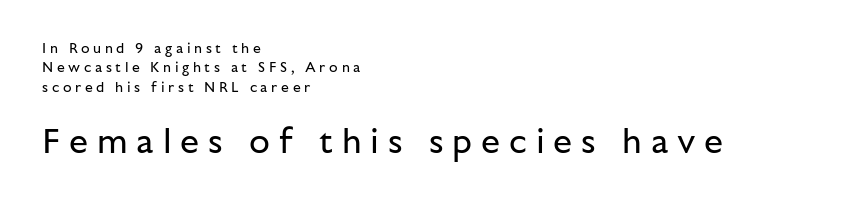
Style check: upright. Do the characters align in a grid? No, the font is proportional. Stems here are at most as thick as an everyday book face. The lines are quadded left. Look at the bottom of the vertical strokes: they stop flat, with no serifs.
